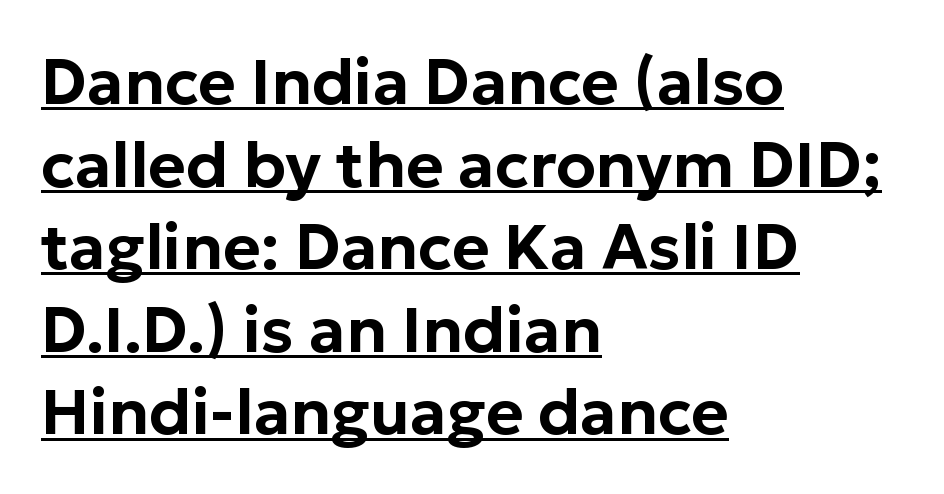
{"serif": "no", "italic": "no", "width": "normal", "stroke_contrast": "low", "x_height": "medium", "monospaced": "no", "underline": "yes", "align": "left", "line_spacing": "normal", "line_spacing_ratio": 1.29, "letter_spacing": "normal", "letter_spacing_em": 0.0, "glyph_px": 64}
